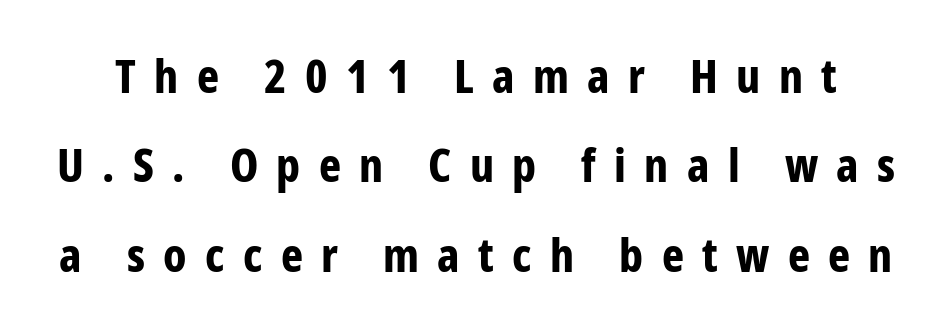
Q: Is the text bold? A: Yes.
Q: Is the text italic (slanted)? A: No, it is upright.
Q: Is the typeface a serif or a sans-serif typeface? A: Sans-serif.
Q: Is the text underlined? A: No.
Q: Is the spacing between letters normal or unusually wide? A: Unusually wide.
Q: Is the spacing between lines tight, normal or loose? A: Loose.
Q: Width (condensed, normal, or wide)? A: Condensed.
Q: Stroke contrast? A: Low.
Q: x-height? A: Medium.
Q: Monospaced? A: No.
